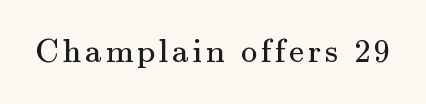
Q: Is the text bold? A: No.
Q: Is the text italic (slanted)? A: No, it is upright.
Q: Is the typeface a serif or a sans-serif typeface? A: Serif.
Q: Is the text underlined? A: No.
Q: Width (condensed, normal, or wide)? A: Normal.
Q: Stroke contrast? A: Medium.
Q: x-height? A: Small.
Q: Monospaced? A: No.
